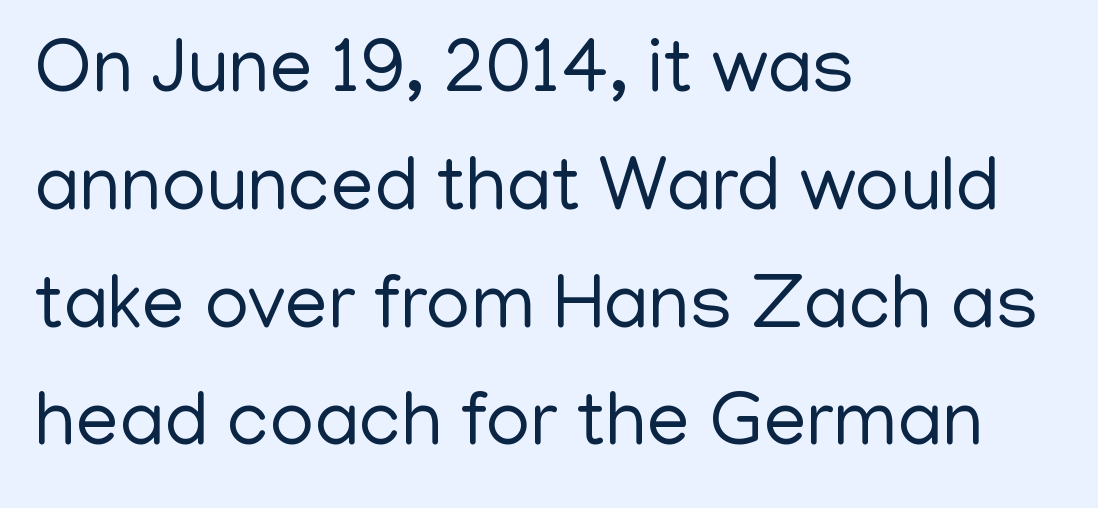
To sum up the face: it is a sans, with no serifs. Unmarked baselines from the first word to the last. The gaps between neighbouring characters are ordinary and unremarkable. On a weight scale, this lands at 450 or below. The rows are spaced the way most documents space them.
